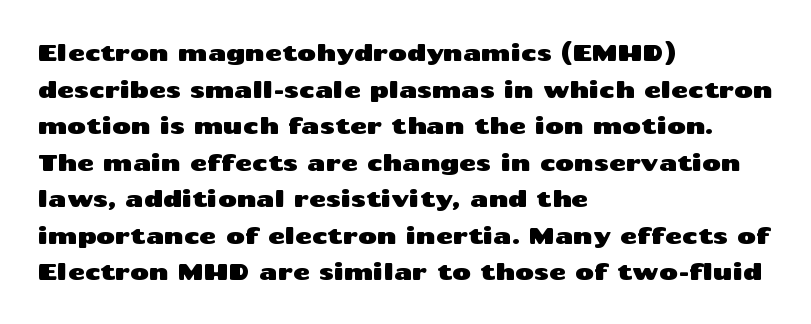
The image shows 23 px text type, upright; set left-aligned, normal line spacing (1.59x), normal letter spacing, not underlined.
